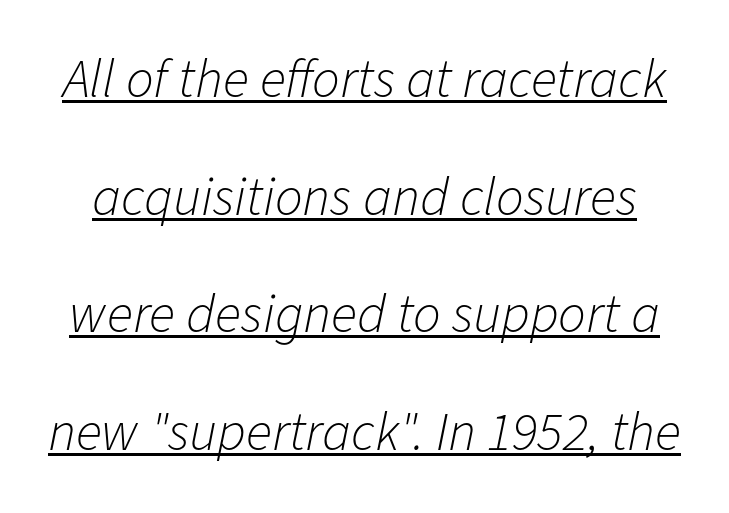
The rendering keeps characters at their native spacing. Do the characters align in a grid? No, the font is proportional. The letterforms sit at book weight or below. Compared with typical paragraphs, the rows here are farther apart.
